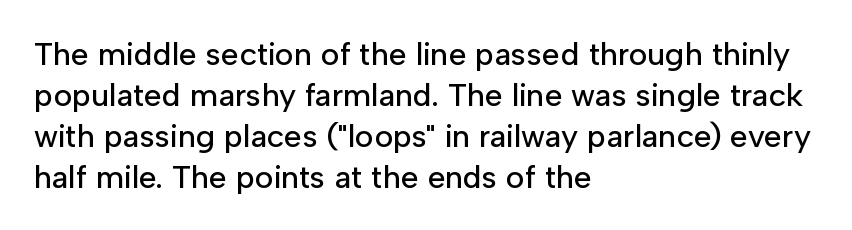
{"serif": "no", "italic": "no", "width": "normal", "stroke_contrast": "low", "x_height": "medium", "monospaced": "no", "underline": "no", "align": "left", "line_spacing": "normal", "line_spacing_ratio": 1.28, "letter_spacing": "normal", "letter_spacing_em": 0.0, "glyph_px": 32}
